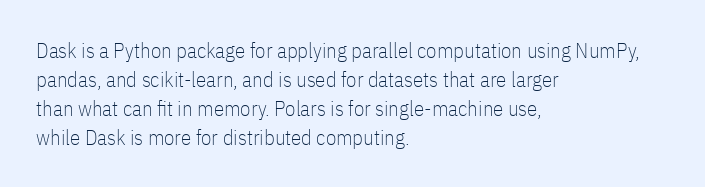
{"italic": "no", "bold": "no", "underline": "no", "align": "left", "line_spacing": "normal", "line_spacing_ratio": 1.38, "letter_spacing": "normal", "letter_spacing_em": 0.0, "glyph_px": 21}
